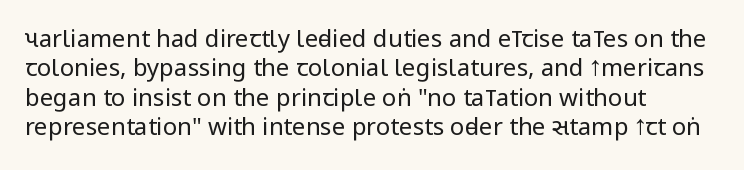
Q: Is the text bold? A: No.
Q: Is the text italic (slanted)? A: No, it is upright.
Q: Is the text underlined? A: No.
Q: How is the paragraph aligned? A: Left-aligned.
Q: Is the spacing between letters normal or unusually wide? A: Normal.
